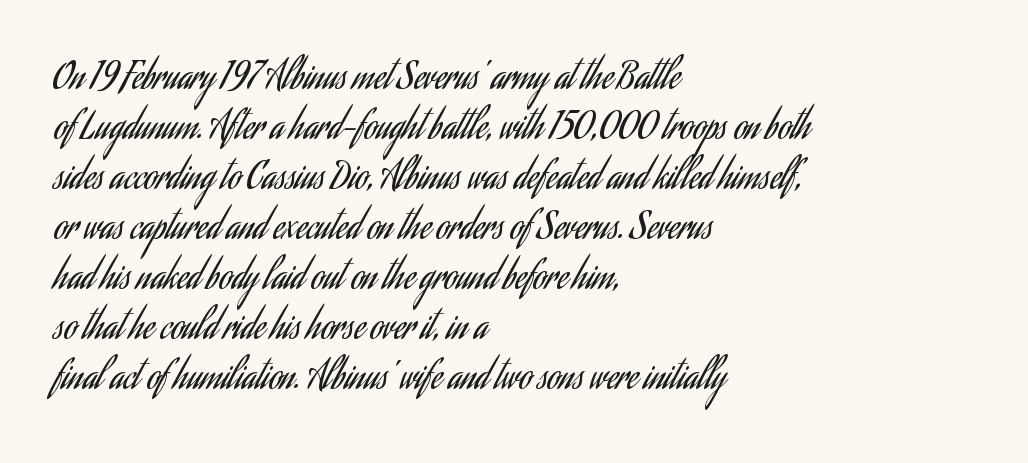
Q: Is the text bold? A: No.
Q: Is the text italic (slanted)? A: Yes.
Q: Is the typeface a serif or a sans-serif typeface? A: Sans-serif.
Q: Is the text underlined? A: No.
Q: How is the paragraph aligned? A: Left-aligned.
Q: Is the spacing between letters normal or unusually wide? A: Normal.
Q: Is the spacing between lines tight, normal or loose? A: Normal.
Q: Width (condensed, normal, or wide)? A: Condensed.
Q: Stroke contrast? A: Low.
Q: x-height? A: Small.
Q: Monospaced? A: No.
